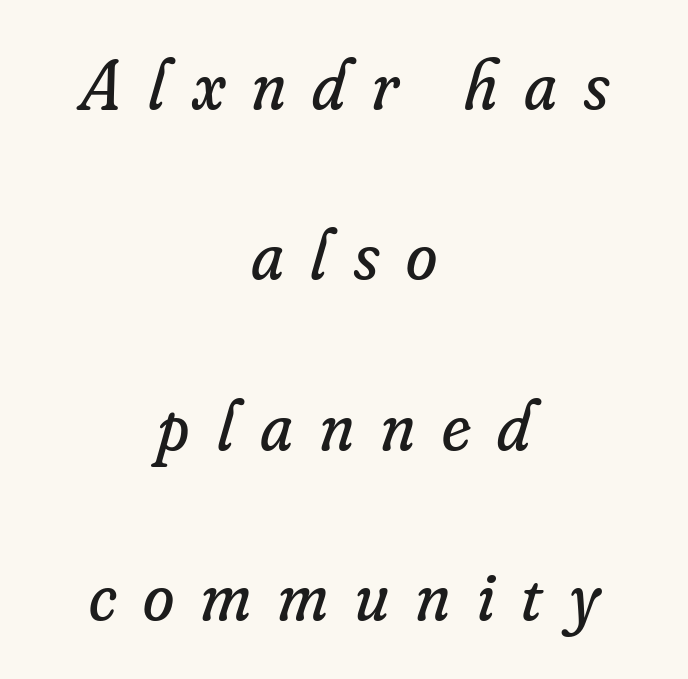
{"serif": "yes", "italic": "yes", "lean": "right", "slant_degrees": 16, "bold": "no", "weight": "regular", "width": "normal", "stroke_contrast": "low", "x_height": "small", "monospaced": "no", "underline": "no", "align": "center", "line_spacing": "loose", "line_spacing_ratio": 2.4, "letter_spacing": "wide", "letter_spacing_em": 0.38, "glyph_px": 71}
